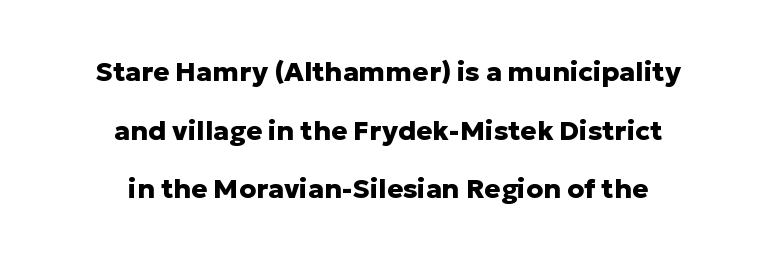
Upright lettering throughout. Decoration check: the copy has no underline. Compared with a flush-left layout, this one balances lines on the center instead. You'd pick this weight for a headline — it's a proper bold.
